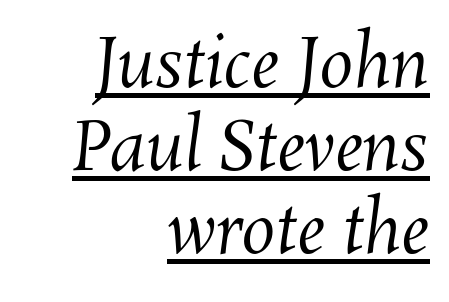
The image shows 68 px regular-weight type; set right-aligned, line spacing 1.22x, normal letter spacing, underlined; medium stroke contrast and a medium x-height.
